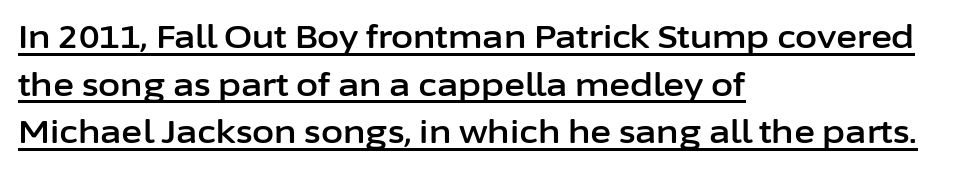
The image shows 32 px sans-serif type, upright; set left-aligned, normal line spacing (1.49x), normal letter spacing, underlined; low stroke contrast and a medium x-height.
